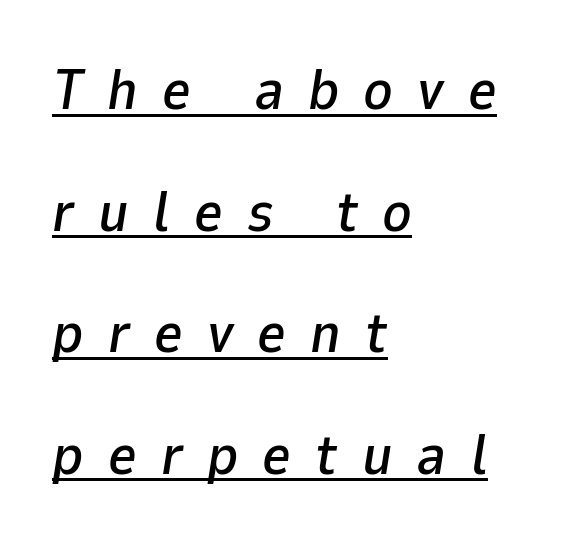
The image shows 56 px text type, italic (leaning right); set left-aligned, loose line spacing (2.17x), unusually wide letter spacing (+0.43 em), underlined; low stroke contrast and a medium x-height.
